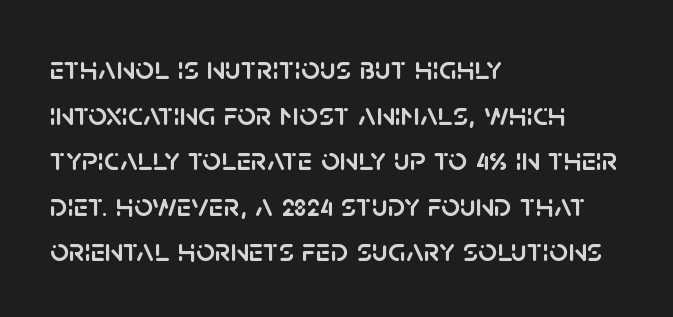
{"serif": "no", "italic": "no", "width": "normal", "stroke_contrast": "low", "x_height": "large", "monospaced": "no", "underline": "no", "align": "left", "line_spacing": "normal", "line_spacing_ratio": 1.38, "letter_spacing": "normal", "letter_spacing_em": 0.0, "glyph_px": 33}
